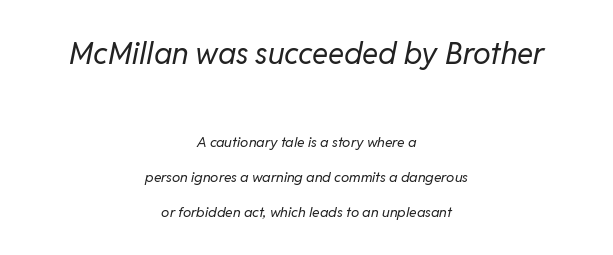
The font is comparable to plain body text, perhaps lighter. The baseline area is clear. Alignment: centered. A typesetter would call this zero additional tracking. Emphasis-style slanted type is in use.
